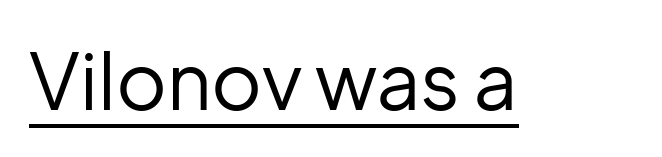
{"serif": "no", "italic": "no", "bold": "no", "weight": "regular", "width": "normal", "stroke_contrast": "low", "x_height": "medium", "monospaced": "no", "underline": "yes", "letter_spacing": "normal", "letter_spacing_em": 0.0, "glyph_px": 78}
